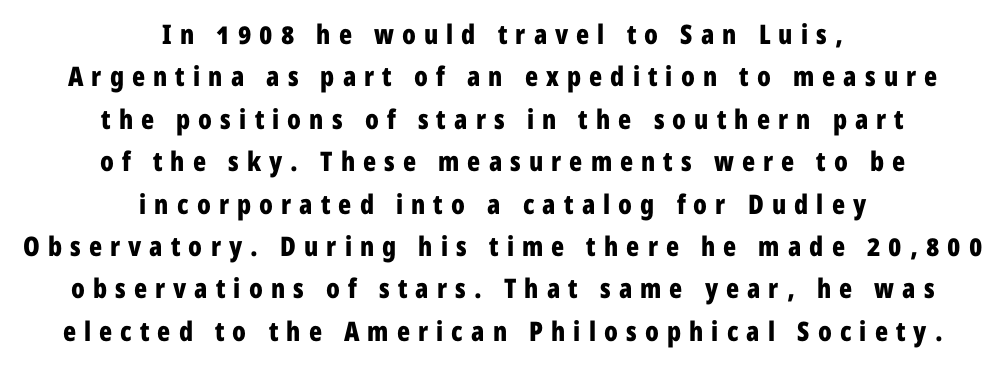
The image shows 27 px bold type, upright; set centered, normal line spacing (1.57x), unusually wide letter spacing (+0.3 em), not underlined.
